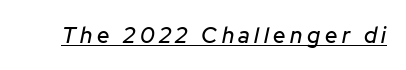
The image shows 22 px text type, italic (leaning right); set unusually wide letter spacing (+0.21 em), underlined.
